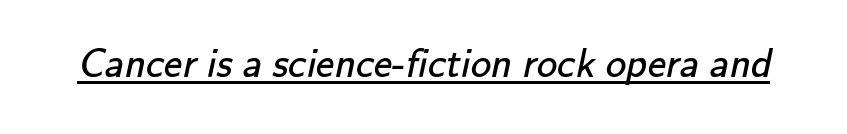
How are the letters spaced? Ordinarily, with no added tracking. The rendering uses natural spacing where letterforms have individual widths. Is the stroke heavy? The answer is a plain regular-or-lighter. You can tell from the bare stems that sans-serif type was used. This rendering features underlined lettering.
